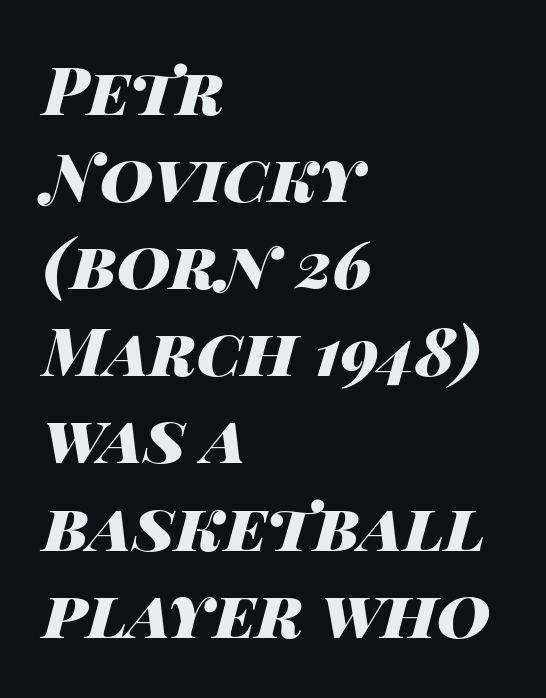
Q: Is the text bold? A: Yes.
Q: Is the text italic (slanted)? A: Yes, it leans right by about 14 degrees.
Q: Is the text underlined? A: No.
Q: How is the paragraph aligned? A: Left-aligned.
Q: Is the spacing between letters normal or unusually wide? A: Normal.
Q: Is the spacing between lines tight, normal or loose? A: Normal.
Q: Width (condensed, normal, or wide)? A: Wide.
Q: Stroke contrast? A: High.
Q: x-height? A: Large.
Q: Monospaced? A: No.
